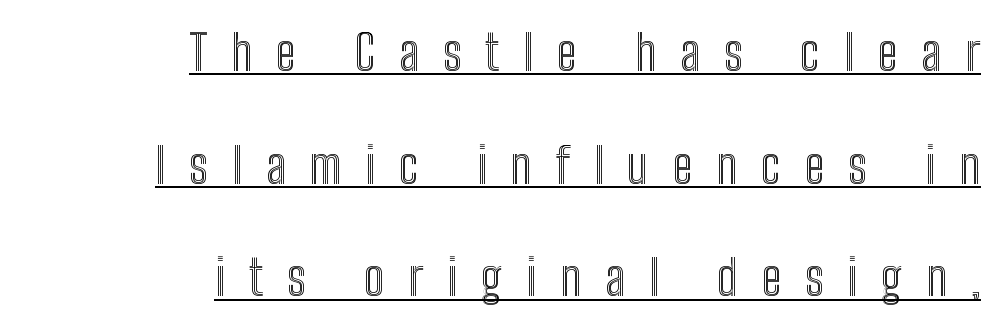
The image shows 49 px condensed type, upright; set right-aligned, loose line spacing (2.3x), unusually wide letter spacing (+0.49 em), underlined; a medium x-height.
